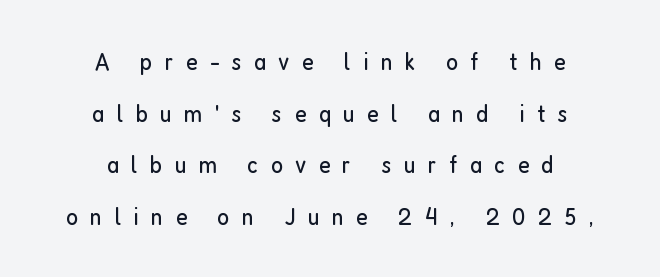
{"italic": "no", "bold": "no", "underline": "no", "align": "center", "line_spacing": "loose", "line_spacing_ratio": 2.07, "letter_spacing": "wide", "letter_spacing_em": 0.5, "glyph_px": 25}
